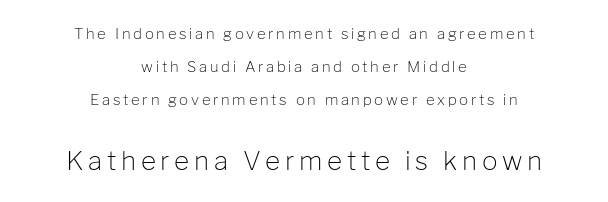
The image shows 26 px text type, upright; set centered, loose line spacing (2.21x), not underlined; the second (bottom) block is 1.73x larger.
